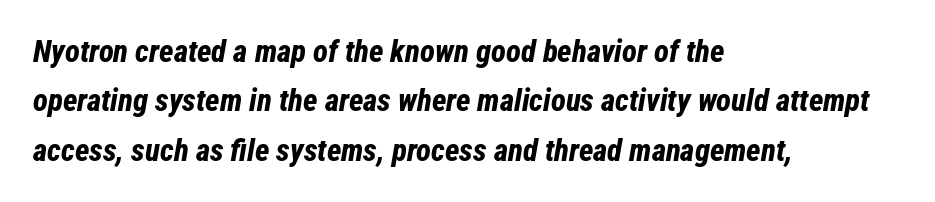
The image shows 31 px bold, condensed type, italic (leaning right); set left-aligned, normal line spacing (1.59x), normal letter spacing, not underlined; low stroke contrast and a medium x-height.
